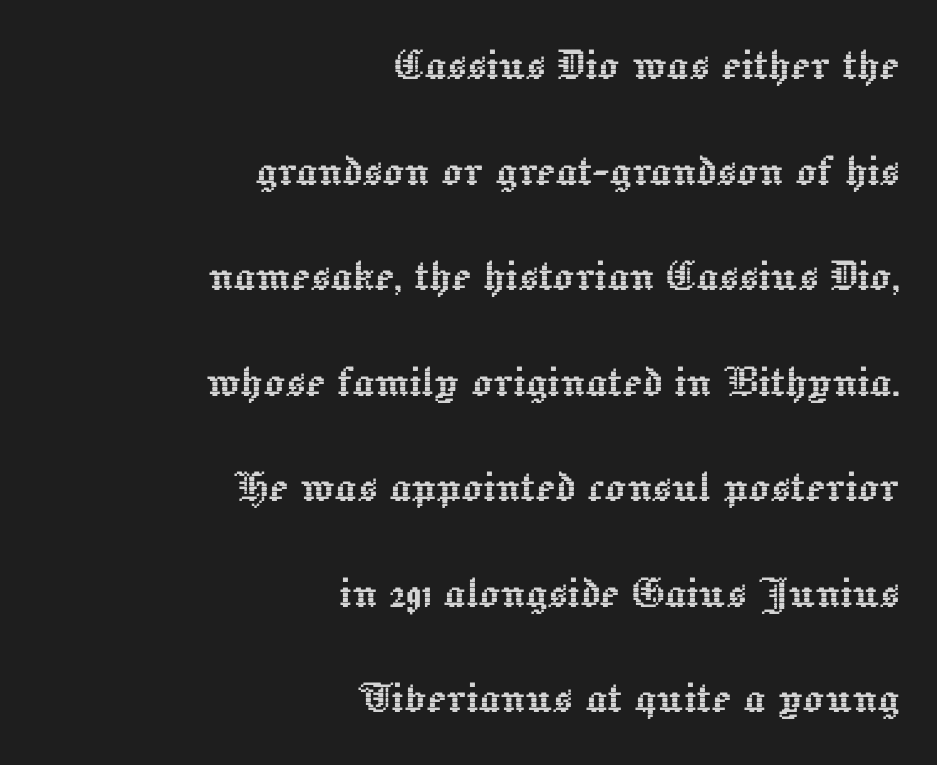
{"italic": "no", "width": "normal", "x_height": "medium", "monospaced": "no", "underline": "no", "align": "right", "line_spacing": "loose", "line_spacing_ratio": 2.03, "letter_spacing": "normal", "letter_spacing_em": 0.0, "glyph_px": 52}
